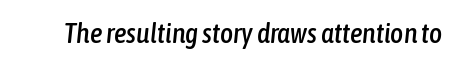
Q: Is the text italic (slanted)? A: Yes, it leans right by about 6 degrees.
Q: Is the text underlined? A: No.
Q: Is the spacing between letters normal or unusually wide? A: Normal.
Q: Width (condensed, normal, or wide)? A: Condensed.
Q: Stroke contrast? A: Low.
Q: x-height? A: Medium.
Q: Monospaced? A: No.
